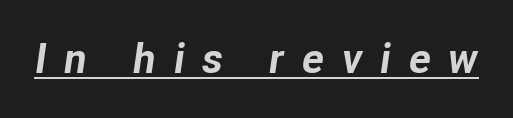
The image shows 42 px bold type, italic (leaning right); set unusually wide letter spacing (+0.42 em), underlined; low stroke contrast and a medium x-height.
